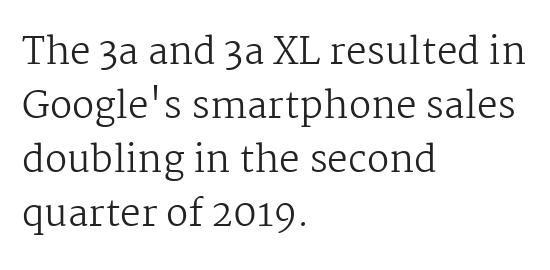
Q: Is the text bold? A: No.
Q: Is the text italic (slanted)? A: No, it is upright.
Q: Is the typeface a serif or a sans-serif typeface? A: Serif.
Q: Is the text underlined? A: No.
Q: How is the paragraph aligned? A: Left-aligned.
Q: Is the spacing between letters normal or unusually wide? A: Normal.
Q: Is the spacing between lines tight, normal or loose? A: Normal.
Q: Width (condensed, normal, or wide)? A: Normal.
Q: Stroke contrast? A: Medium.
Q: x-height? A: Medium.
Q: Monospaced? A: No.
